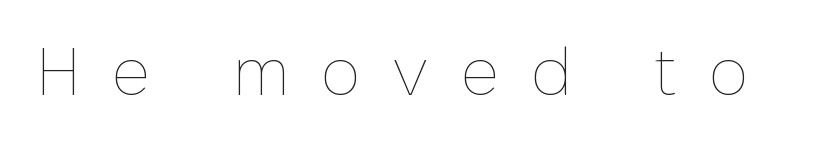
{"italic": "no", "bold": "no", "weight": "thin", "width": "normal", "stroke_contrast": "low", "x_height": "medium", "monospaced": "no", "underline": "no", "letter_spacing": "wide", "letter_spacing_em": 0.48, "glyph_px": 66}
